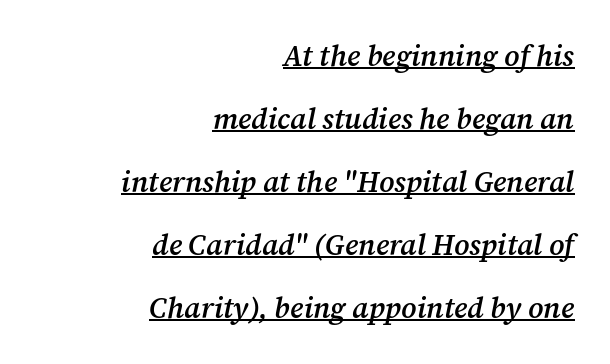
{"serif": "yes", "italic": "yes", "lean": "right", "slant_degrees": 12, "bold": "semi", "weight": "semibold", "width": "normal", "stroke_contrast": "medium", "x_height": "medium", "monospaced": "no", "underline": "yes", "align": "right", "line_spacing": "loose", "line_spacing_ratio": 2.17, "letter_spacing": "normal", "letter_spacing_em": 0.0, "glyph_px": 29}
